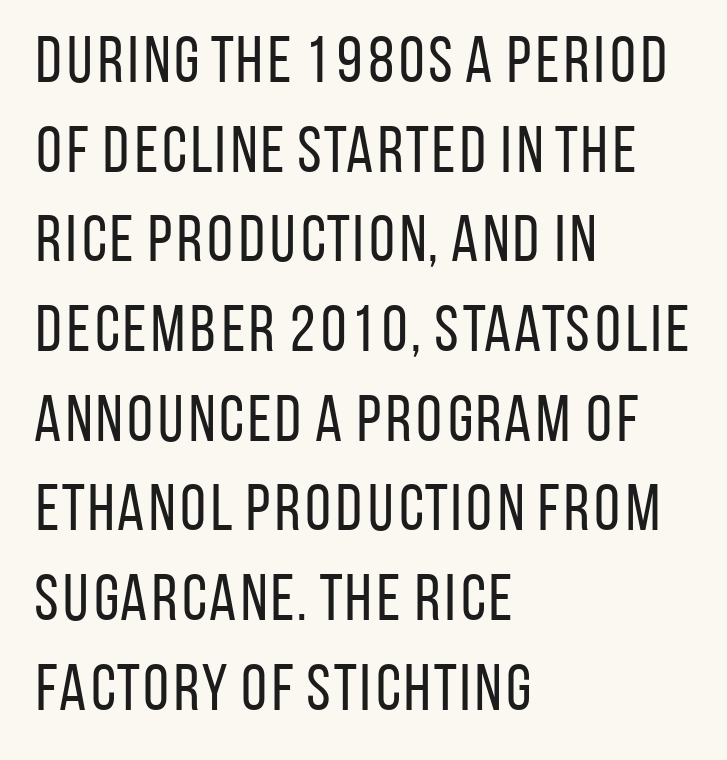
The image shows 65 px regular-weight, condensed sans-serif type, upright; set left-aligned, normal line spacing (1.38x), normal letter spacing, not underlined; low stroke contrast and a large x-height.
